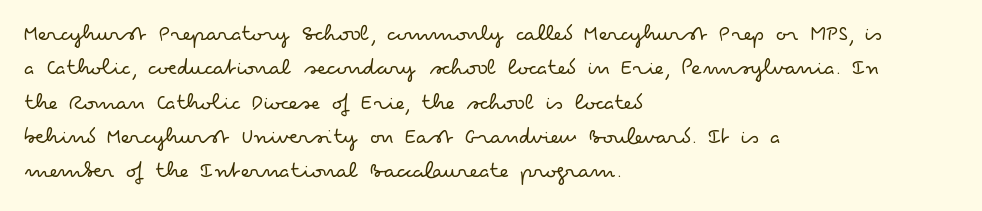
The image shows 24 px text type, upright; set left-aligned, normal line spacing (1.43x), normal letter spacing, not underlined.
